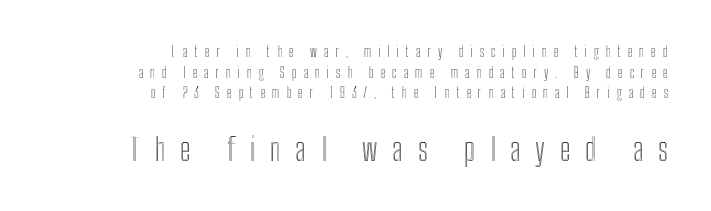
Q: Is the text italic (slanted)? A: No, it is upright.
Q: Is the text underlined? A: No.
Q: How is the paragraph aligned? A: Right-aligned.
Q: Is the spacing between letters normal or unusually wide? A: Unusually wide.
Q: Is the spacing between lines tight, normal or loose? A: Normal.
Q: Which block of text is set in a larger size, the first (top) or the second (bottom)? A: The second (bottom) one.
Q: Width (condensed, normal, or wide)? A: Condensed.
Q: x-height? A: Medium.
Q: Monospaced? A: No.
